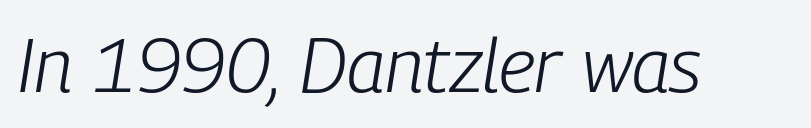
Q: Is the text bold? A: No.
Q: Is the text italic (slanted)? A: Yes, it leans right by about 9 degrees.
Q: Is the text underlined? A: No.
Q: Is the spacing between letters normal or unusually wide? A: Normal.
Q: Width (condensed, normal, or wide)? A: Condensed.
Q: Stroke contrast? A: Low.
Q: x-height? A: Medium.
Q: Monospaced? A: No.
